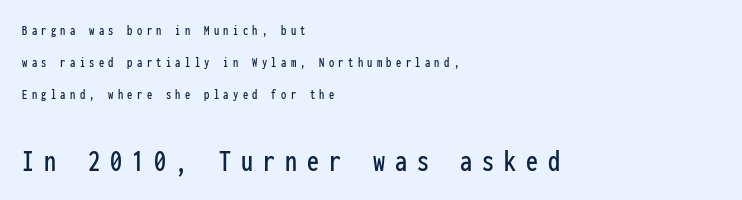
{"serif": "no", "italic": "no", "width": "condensed", "stroke_contrast": "low", "x_height": "medium", "monospaced": "yes", "underline": "no", "align": "left", "line_spacing": "loose", "line_spacing_ratio": 2.27, "letter_spacing": "wide", "letter_spacing_em": 0.31, "larger_block": "second", "size_ratio": 2.29, "glyph_px": 32}
